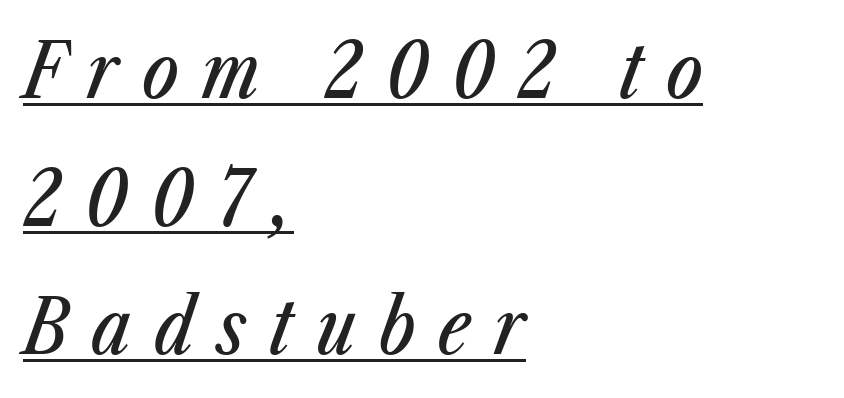
The image shows 77 px condensed type, italic (leaning right); set left-aligned, normal line spacing (1.66x), unusually wide letter spacing (+0.3 em), underlined; low stroke contrast and a medium x-height.
